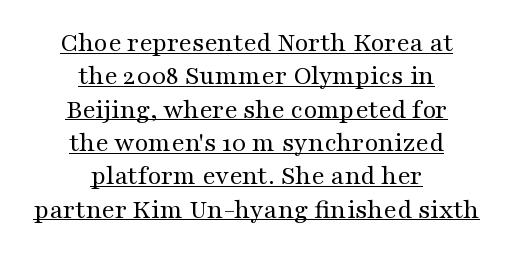
The image shows 28 px regular-weight, wide serif type, upright; set centered, line spacing 1.19x, normal letter spacing, underlined; medium stroke contrast and a medium x-height.
